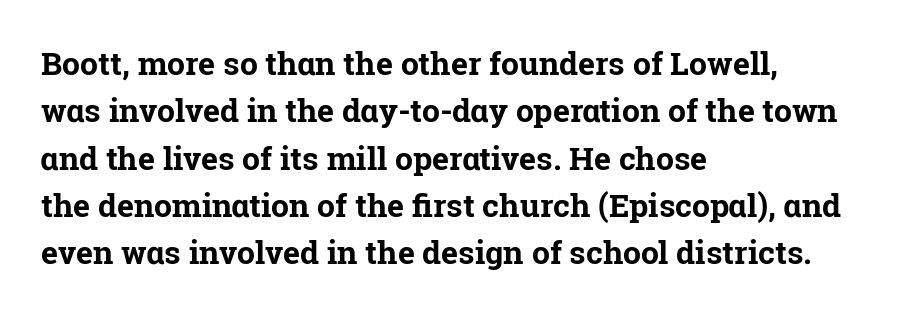
The image shows 32 px bold serif type, upright; set left-aligned, normal line spacing (1.48x), normal letter spacing, not underlined; low stroke contrast and a medium x-height.
